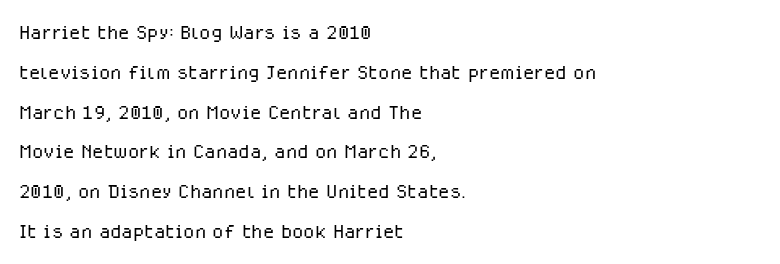
{"italic": "no", "bold": "no", "underline": "no", "align": "left", "line_spacing": "normal", "line_spacing_ratio": 1.53, "letter_spacing": "normal", "letter_spacing_em": 0.0, "glyph_px": 26}
